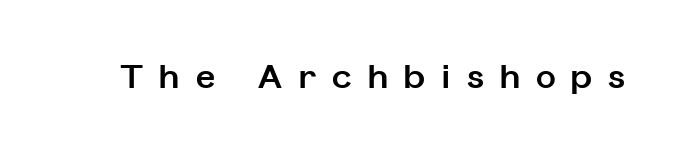
{"serif": "no", "italic": "no", "bold": "yes", "weight": "bold", "width": "normal", "stroke_contrast": "low", "x_height": "medium", "monospaced": "no", "underline": "no", "letter_spacing": "wide", "letter_spacing_em": 0.49, "glyph_px": 33}
